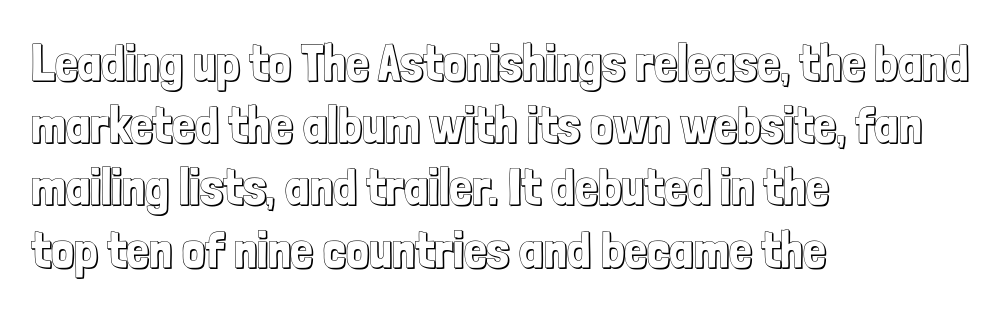
The rendering uses natural spacing where letterforms have individual widths. The space beneath each line is pristine and unruled. No italicization has been applied; the sample stays upright. The setting favours the left margin, as ordinary paragraphs usually do.
